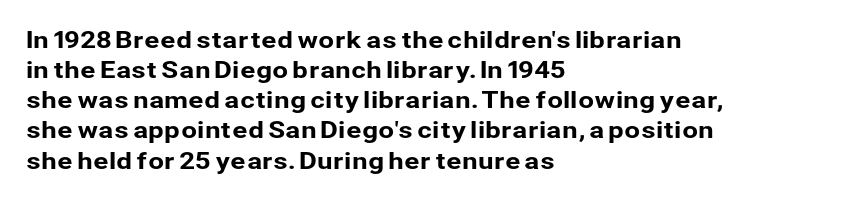
{"italic": "no", "underline": "no", "align": "left", "line_spacing": "normal", "line_spacing_ratio": 1.31, "letter_spacing": "normal", "letter_spacing_em": 0.0, "glyph_px": 23}
